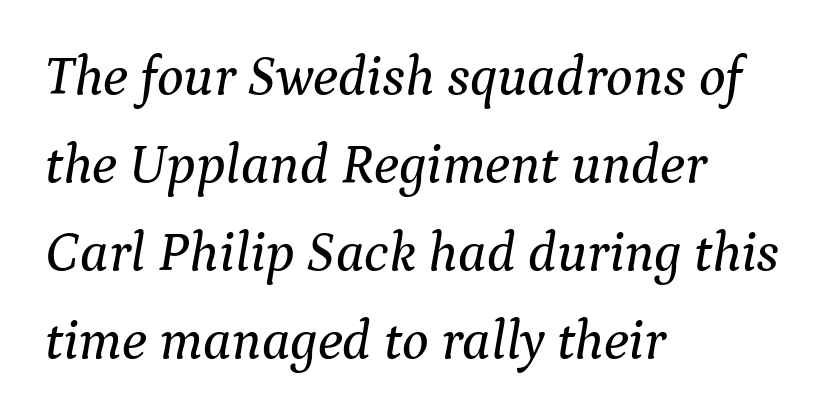
{"serif": "yes", "italic": "yes", "lean": "right", "slant_degrees": 9, "width": "normal", "stroke_contrast": "medium", "x_height": "medium", "monospaced": "no", "underline": "no", "align": "left", "line_spacing": "normal", "line_spacing_ratio": 1.57, "letter_spacing": "normal", "letter_spacing_em": 0.0, "glyph_px": 56}
